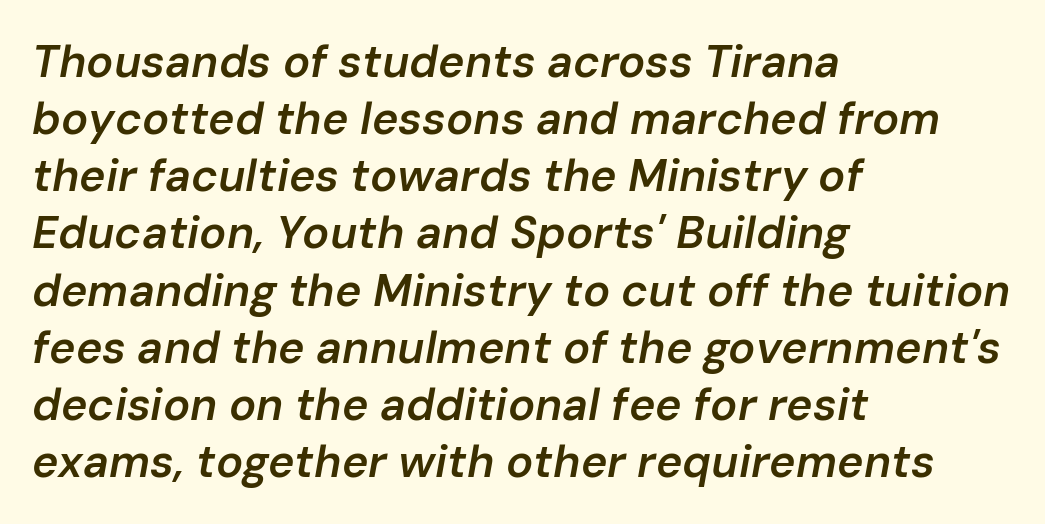
Q: Is the text bold? A: Semi-bold.
Q: Is the text italic (slanted)? A: Yes, it leans right by about 10 degrees.
Q: Is the text underlined? A: No.
Q: How is the paragraph aligned? A: Left-aligned.
Q: Is the spacing between letters normal or unusually wide? A: Normal.
Q: Is the spacing between lines tight, normal or loose? A: Normal.
Q: Width (condensed, normal, or wide)? A: Normal.
Q: Stroke contrast? A: Low.
Q: x-height? A: Medium.
Q: Monospaced? A: No.
